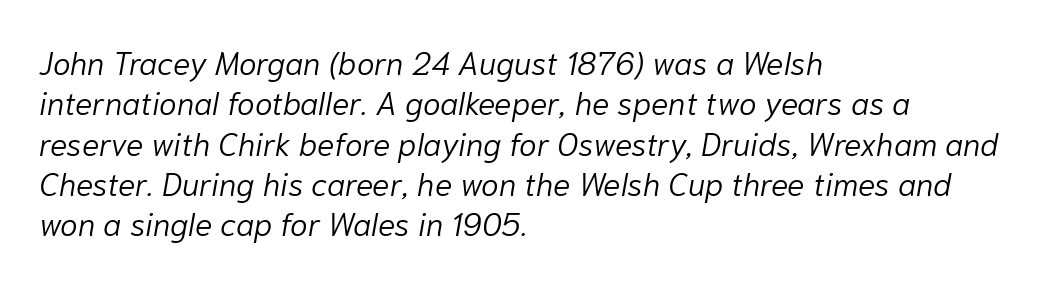
The image shows 32 px light type, italic (leaning right); set left-aligned, normal line spacing (1.26x), normal letter spacing, not underlined; low stroke contrast and a medium x-height.
